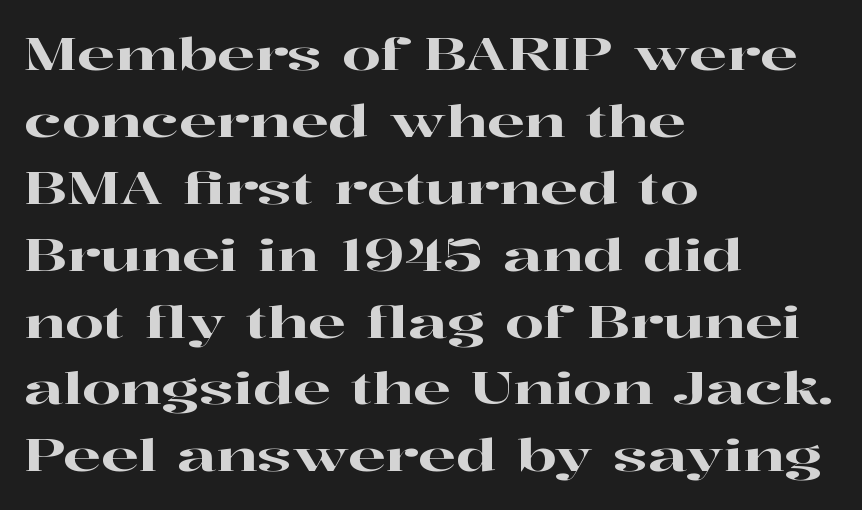
Q: Is the text italic (slanted)? A: No, it is upright.
Q: Is the typeface a serif or a sans-serif typeface? A: Serif.
Q: Is the text underlined? A: No.
Q: How is the paragraph aligned? A: Left-aligned.
Q: Is the spacing between letters normal or unusually wide? A: Normal.
Q: Is the spacing between lines tight, normal or loose? A: Normal.
Q: Width (condensed, normal, or wide)? A: Wide.
Q: Stroke contrast? A: High.
Q: x-height? A: Medium.
Q: Monospaced? A: No.
